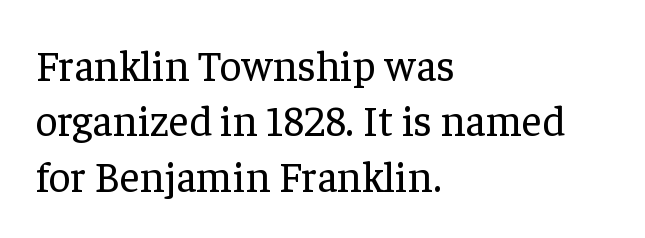
These lines stack with their left ends in a neat column. This rendering leaves character spacing at its baseline value. The letters advance in unequal steps, a hallmark of proportional type. Students, observe: this is what conventionally led text looks like. Serifs: yes, visible at the terminals of the letterforms. A quiet, ordinary-to-light weight characterises the typeface.
